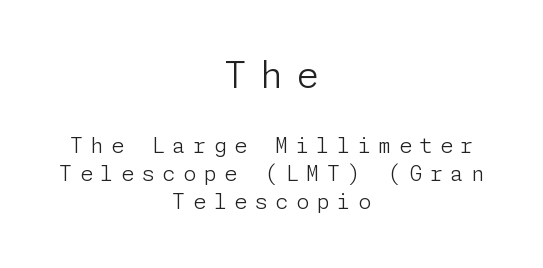
{"serif": "no", "italic": "no", "bold": "no", "weight": "light", "width": "normal", "stroke_contrast": "low", "x_height": "medium", "underline": "no", "align": "center", "line_spacing": "normal", "line_spacing_ratio": 1.35, "letter_spacing": "wide", "letter_spacing_em": 0.36, "larger_block": "first", "size_ratio": 1.76, "glyph_px": 37}
